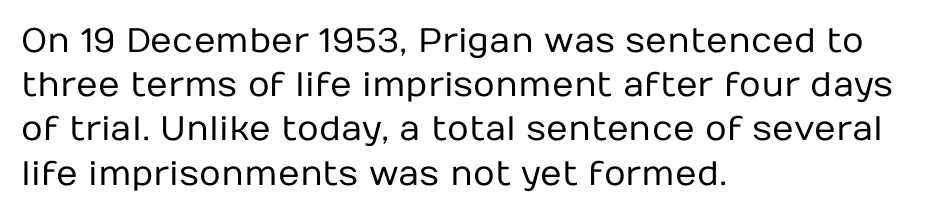
{"serif": "no", "italic": "no", "bold": "no", "weight": "regular", "width": "normal", "stroke_contrast": "low", "x_height": "medium", "monospaced": "no", "underline": "no", "align": "left", "line_spacing": "normal", "line_spacing_ratio": 1.3, "letter_spacing": "normal", "letter_spacing_em": 0.0, "glyph_px": 34}
